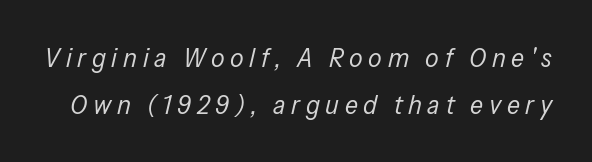
The image shows 27 px text type, italic (leaning right); set line spacing 1.73x, unusually wide letter spacing (+0.21 em), not underlined.
